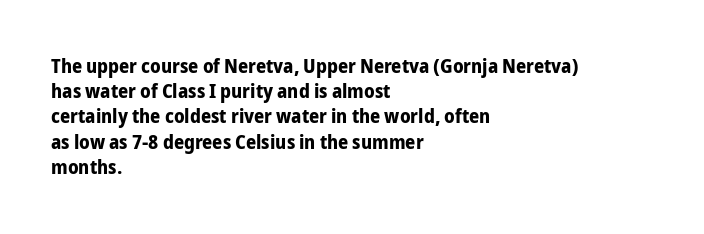
{"italic": "no", "bold": "yes", "underline": "no", "align": "left", "line_spacing": "normal", "line_spacing_ratio": 1.26, "letter_spacing": "normal", "letter_spacing_em": 0.0, "glyph_px": 20}
